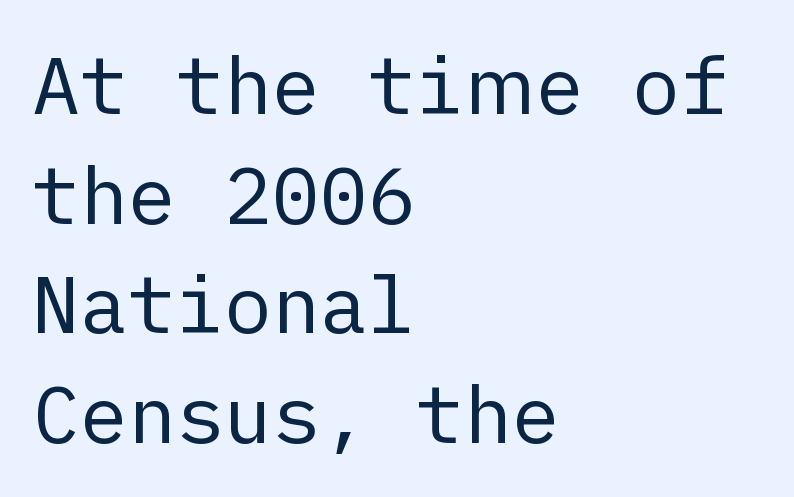
The image shows 80 px regular-weight sans-serif type, upright; set left-aligned, normal line spacing (1.37x), normal letter spacing, not underlined; low stroke contrast and a medium x-height.
